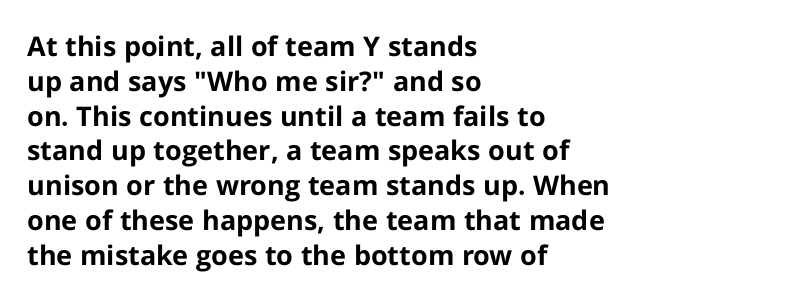
Q: Is the text bold? A: Yes.
Q: Is the text italic (slanted)? A: No, it is upright.
Q: Is the text underlined? A: No.
Q: How is the paragraph aligned? A: Left-aligned.
Q: Is the spacing between letters normal or unusually wide? A: Normal.
Q: Is the spacing between lines tight, normal or loose? A: Normal.
